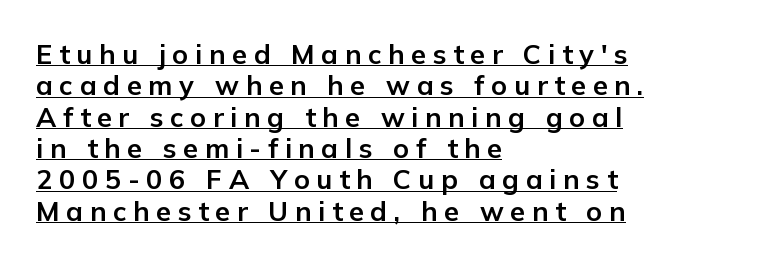
The image shows 27 px bold type, upright; set left-aligned, line spacing 1.16x, unusually wide letter spacing (+0.25 em), underlined.
